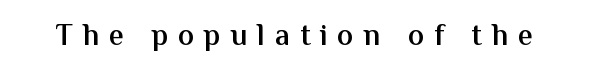
Q: Is the text bold? A: Semi-bold.
Q: Is the text italic (slanted)? A: No, it is upright.
Q: Is the typeface a serif or a sans-serif typeface? A: Sans-serif.
Q: Is the text underlined? A: No.
Q: Is the spacing between letters normal or unusually wide? A: Unusually wide.
Q: Width (condensed, normal, or wide)? A: Normal.
Q: Stroke contrast? A: Medium.
Q: x-height? A: Medium.
Q: Monospaced? A: No.
